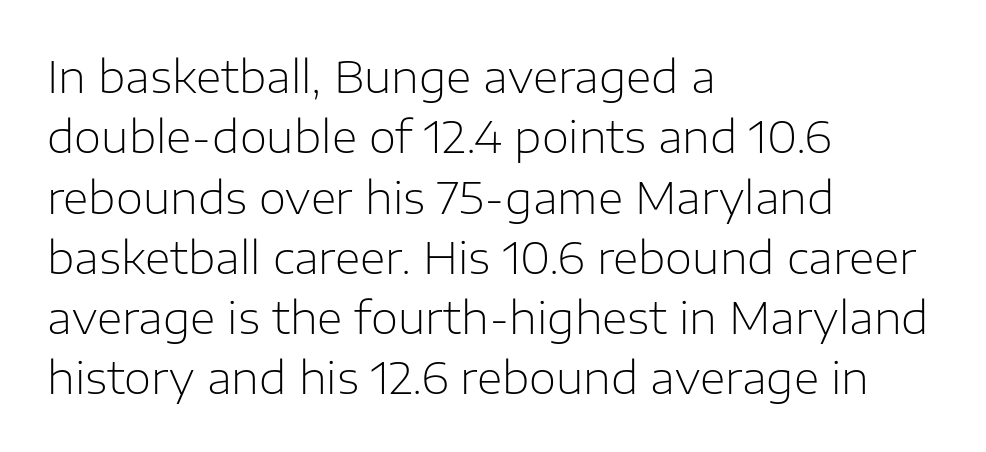
How are the letters spaced? Ordinarily, with no added tracking. The type sits square on the baseline with zero lean. The letters advance in unequal steps, a hallmark of proportional type. Glance below the letters and you will spot only blank space. These glyphs show unthickened strokes, regular width or finer.
